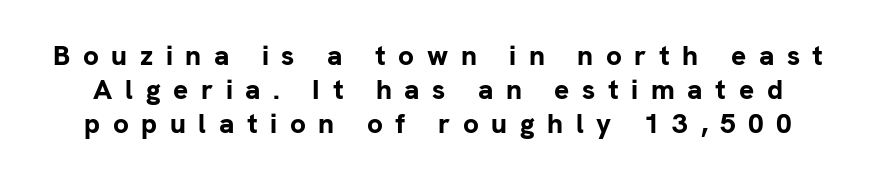
The image shows 28 px bold sans-serif type, upright; set line spacing 1.21x, unusually wide letter spacing (+0.45 em), not underlined; low stroke contrast and a medium x-height.
